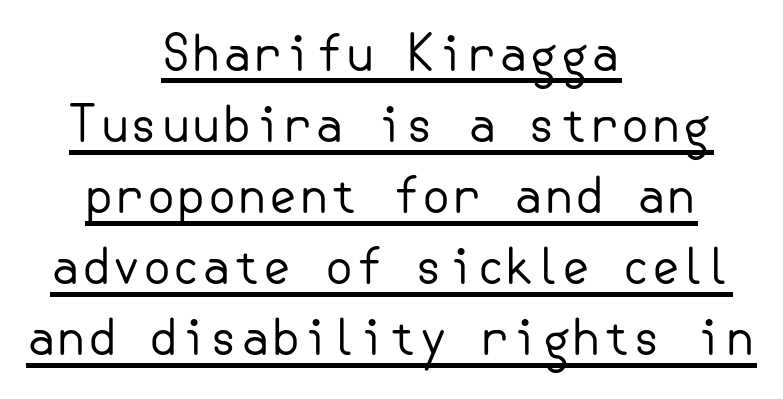
{"serif": "no", "italic": "no", "bold": "no", "weight": "regular", "width": "normal", "stroke_contrast": "low", "x_height": "small", "underline": "yes", "align": "center", "line_spacing": "normal", "line_spacing_ratio": 1.45, "letter_spacing": "normal", "letter_spacing_em": 0.0, "glyph_px": 49}
